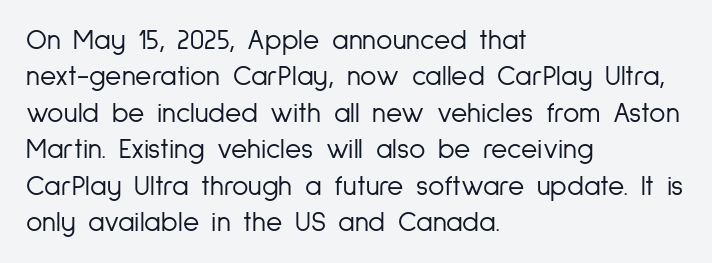
The image shows 28 px light, condensed sans-serif type, upright; set left-aligned, normal line spacing (1.3x), normal letter spacing, not underlined; low stroke contrast and a medium x-height.
